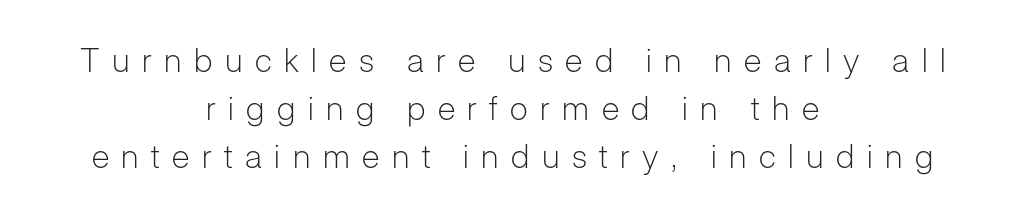
A student would call this center alignment; a typographer would say set centered. Unbolded letterforms with no extra heft. Character widths vary here, with narrow letters taking less room than wide ones. The glyphs are unaccompanied by any horizontal stroke below them. Grotesque or geometric, the face here clearly has no serifs.
